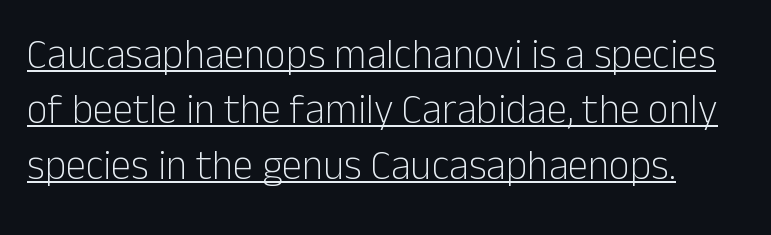
Q: Is the text bold? A: No.
Q: Is the text italic (slanted)? A: No, it is upright.
Q: Is the typeface a serif or a sans-serif typeface? A: Sans-serif.
Q: Is the text underlined? A: Yes.
Q: Is the spacing between letters normal or unusually wide? A: Normal.
Q: Is the spacing between lines tight, normal or loose? A: Normal.
Q: Width (condensed, normal, or wide)? A: Normal.
Q: Stroke contrast? A: Low.
Q: x-height? A: Medium.
Q: Monospaced? A: No.
